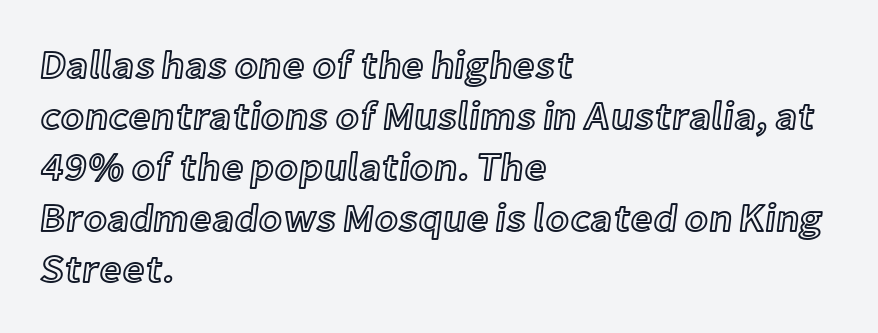
Lines of text with bare space underneath. Note the varied advance widths — an 'i' is clearly narrower than an 'm'. A classic flush-left, rag-right setting is used for this passage. Each word holds together tightly as a unit, with standard inter-letter gaps. The lines sit at an ordinary, default distance from one another.
